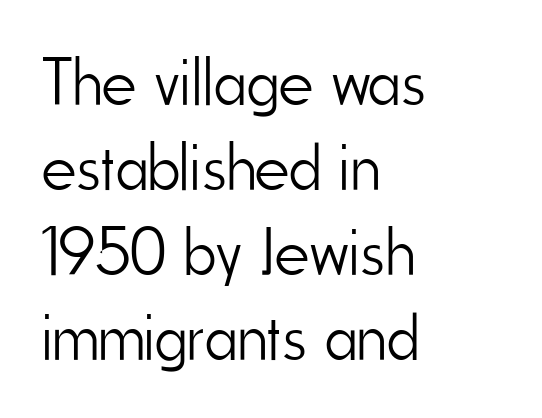
Is this a sans? Yes — the strokes have no serifs. Character widths vary here, with narrow letters taking less room than wide ones. Casual observation: everything's shoved over to the left. Is there any slant? The stems are plumb. A bare baseline throughout the passage.
